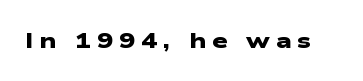
{"bold": "yes", "underline": "no", "letter_spacing": "wide", "letter_spacing_em": 0.25, "glyph_px": 22}
